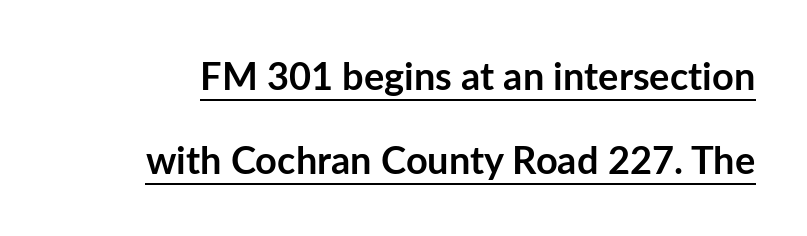
{"serif": "no", "italic": "no", "bold": "yes", "weight": "semibold", "width": "normal", "stroke_contrast": "low", "x_height": "medium", "monospaced": "no", "underline": "yes", "line_spacing": "loose", "line_spacing_ratio": 2.22, "letter_spacing": "normal", "letter_spacing_em": 0.0, "glyph_px": 38}
